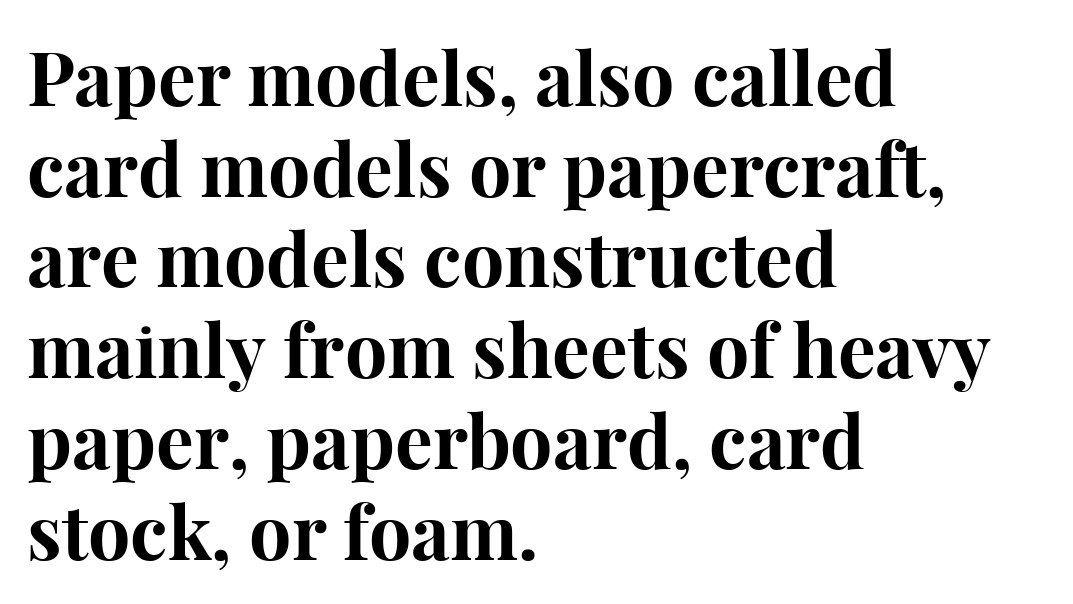
Q: Is the text bold? A: Yes.
Q: Is the text italic (slanted)? A: No, it is upright.
Q: Is the typeface a serif or a sans-serif typeface? A: Serif.
Q: Is the text underlined? A: No.
Q: How is the paragraph aligned? A: Left-aligned.
Q: Is the spacing between letters normal or unusually wide? A: Normal.
Q: Width (condensed, normal, or wide)? A: Normal.
Q: Stroke contrast? A: High.
Q: x-height? A: Medium.
Q: Monospaced? A: No.
